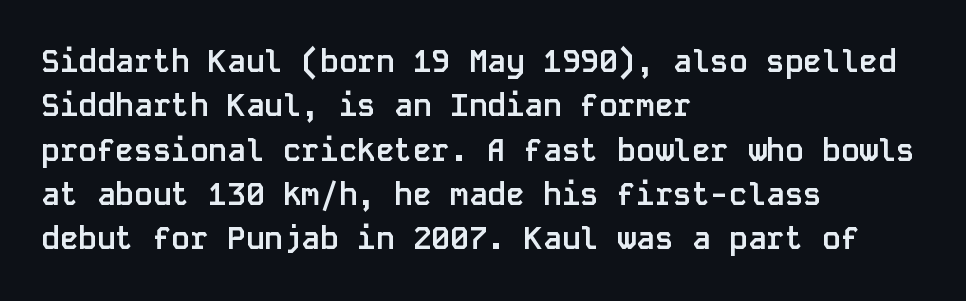
{"serif": "no", "italic": "no", "bold": "yes", "weight": "semibold", "width": "normal", "stroke_contrast": "low", "x_height": "large", "monospaced": "yes", "underline": "no", "align": "left", "line_spacing": "normal", "line_spacing_ratio": 1.43, "letter_spacing": "normal", "letter_spacing_em": 0.0, "glyph_px": 31}
